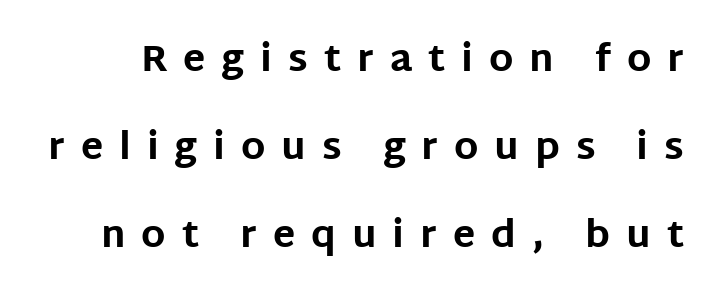
The image shows 37 px bold sans-serif type, upright; set loose line spacing (2.38x), unusually wide letter spacing (+0.43 em), not underlined; low stroke contrast and a large x-height.
